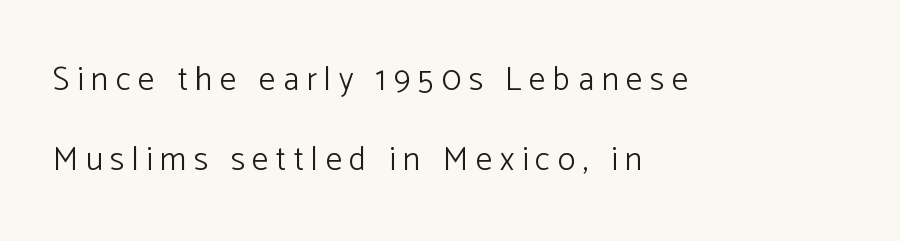
Any mark beneath the type? The region is blank. A light-to-regular cut is what we see here. Nothing sits at the stroke ends, so this counts as sans-serif. These lines stand farther apart than default settings would place them.
